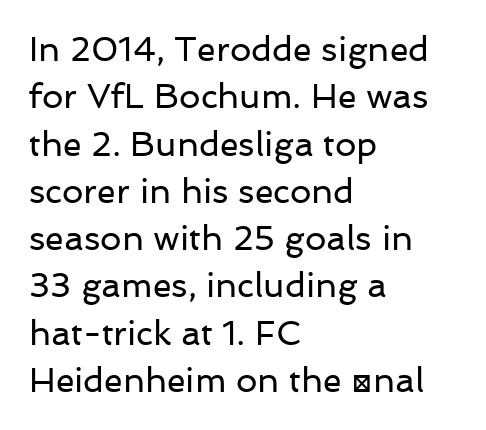
The image shows 34 px regular-weight sans-serif type, upright; set left-aligned, normal line spacing (1.39x), normal letter spacing, not underlined; low stroke contrast and a medium x-height.
